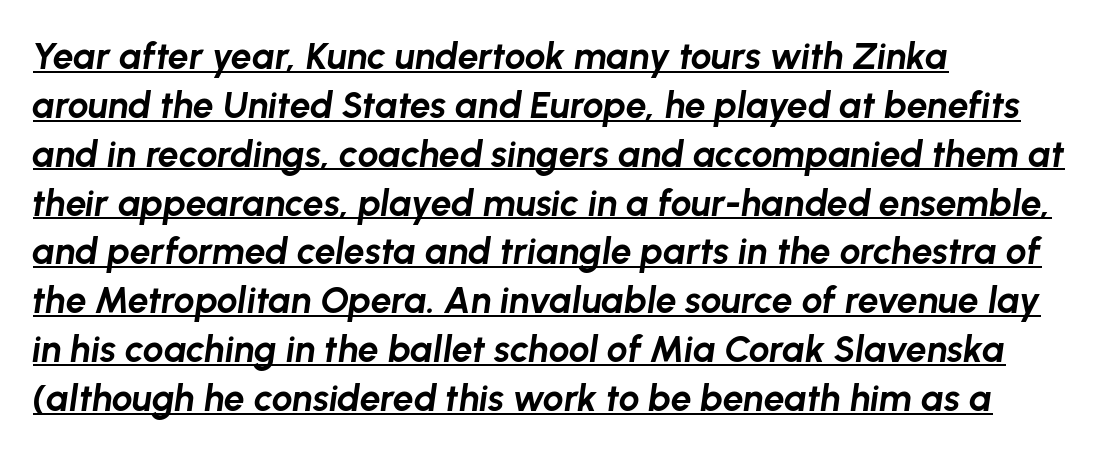
Q: Is the text bold? A: Yes.
Q: Is the text italic (slanted)? A: Yes, it leans right by about 8 degrees.
Q: Is the text underlined? A: Yes.
Q: How is the paragraph aligned? A: Left-aligned.
Q: Is the spacing between letters normal or unusually wide? A: Normal.
Q: Is the spacing between lines tight, normal or loose? A: Normal.
Q: Width (condensed, normal, or wide)? A: Normal.
Q: Stroke contrast? A: Low.
Q: x-height? A: Medium.
Q: Monospaced? A: No.
